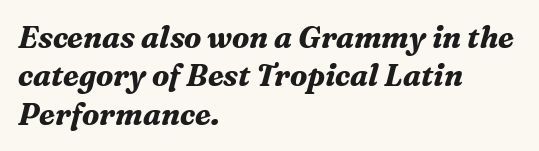
Compared with typical body copy, the letter spacing here is the same. Reading down the block, your eye returns to a fixed left position each line. Summary of weight: heavy, a full bold. The whole block is typeset with a tilt. Do the characters align in a grid? No, the font is proportional. Leading: standard.
